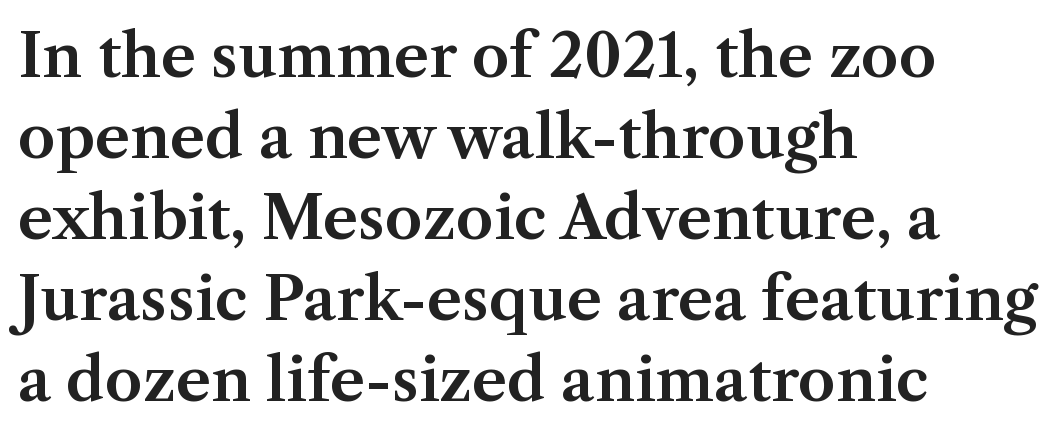
The image shows 60 px serif type, upright; set left-aligned, normal line spacing (1.35x), normal letter spacing, not underlined; medium stroke contrast and a medium x-height.
